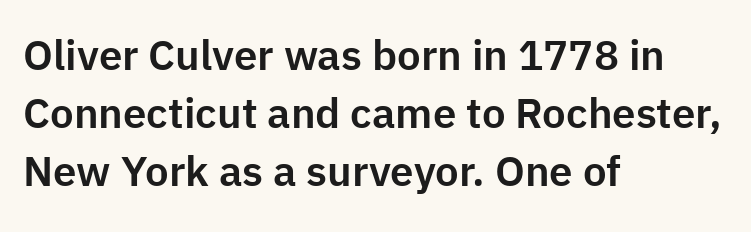
This is roman type, the default non-slanted kind. Casual observation: everything's shoved over to the left. Rule under the text: the space is simply empty. The rows are spaced the way most documents space them. Regarding serifs, this sample does without them. Is this a fixed-width face? No — the glyphs have proportional, varying widths.
